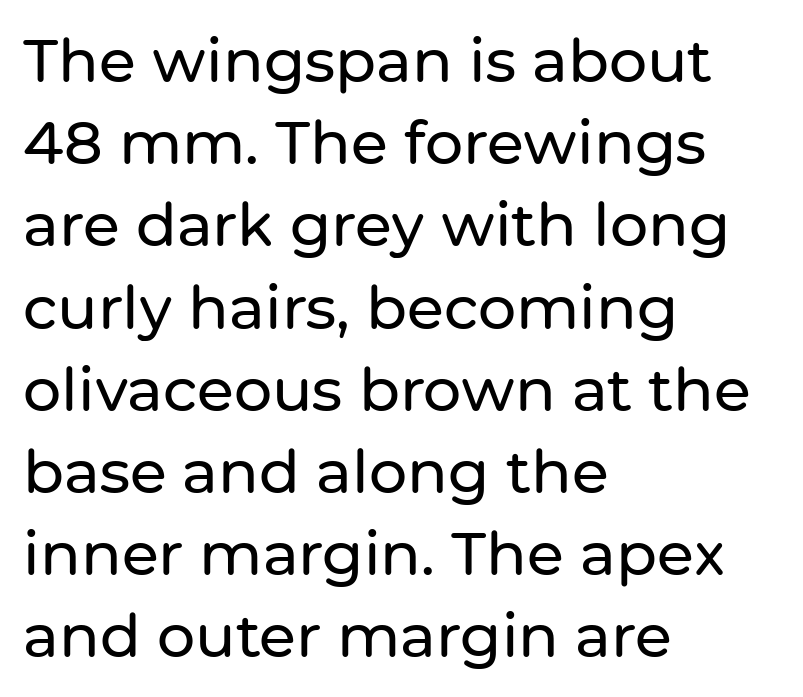
Q: Is the text italic (slanted)? A: No, it is upright.
Q: Is the typeface a serif or a sans-serif typeface? A: Sans-serif.
Q: Is the text underlined? A: No.
Q: How is the paragraph aligned? A: Left-aligned.
Q: Is the spacing between letters normal or unusually wide? A: Normal.
Q: Is the spacing between lines tight, normal or loose? A: Normal.
Q: Width (condensed, normal, or wide)? A: Normal.
Q: Stroke contrast? A: Low.
Q: x-height? A: Medium.
Q: Monospaced? A: No.
